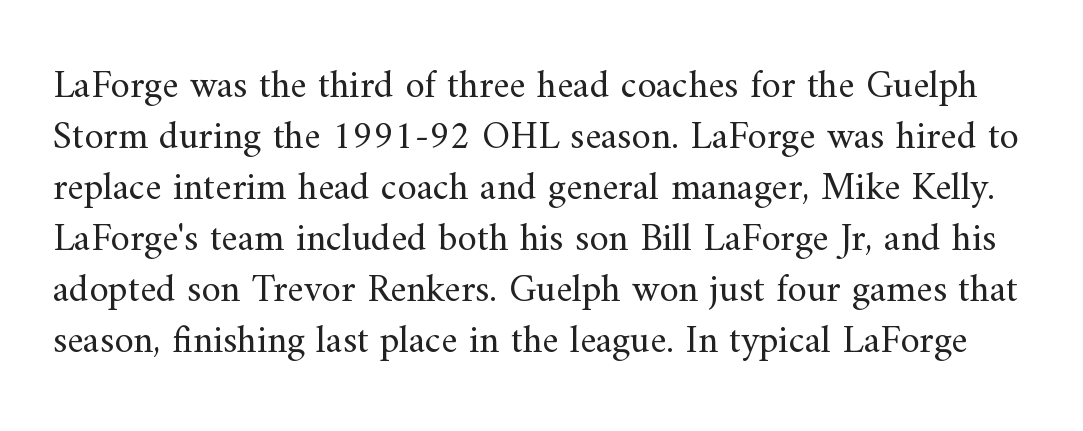
A bare baseline throughout the passage. Spacing verdict: proportional, widths tailored to each character. How would I describe the line gaps? Plain and ordinary. What kind of face is this? One with serifs.
